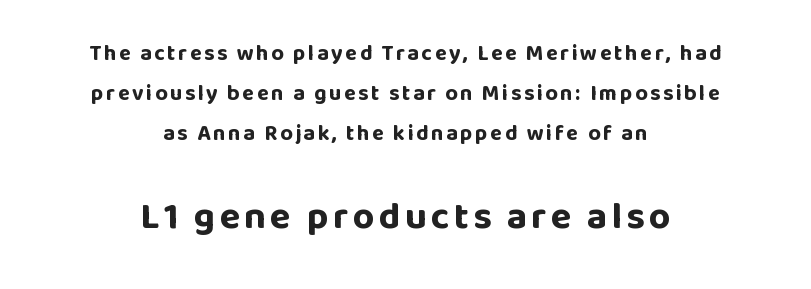
The image shows 38 px bold sans-serif type, upright; set centered, line spacing 1.81x, not underlined; the second (bottom) block is 1.73x larger; low stroke contrast and a large x-height.
